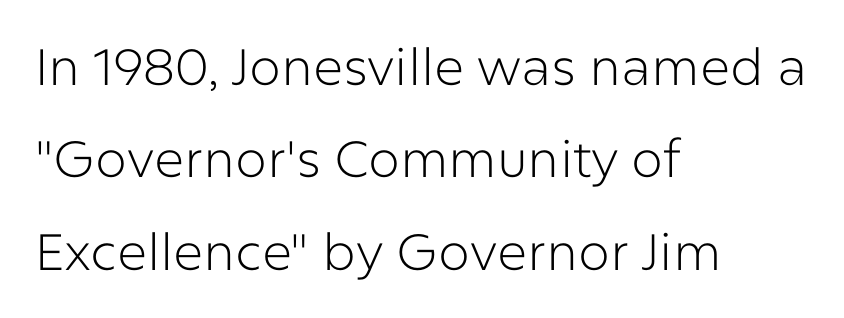
The image shows 51 px light sans-serif type, upright; set left-aligned, line spacing 1.81x, normal letter spacing, not underlined; low stroke contrast and a medium x-height.
